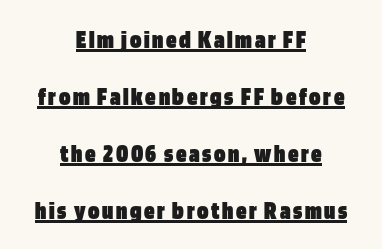
Q: Is the text bold? A: Yes.
Q: Is the text italic (slanted)? A: No, it is upright.
Q: Is the text underlined? A: Yes.
Q: How is the paragraph aligned? A: Centered.
Q: Is the spacing between lines tight, normal or loose? A: Loose.
